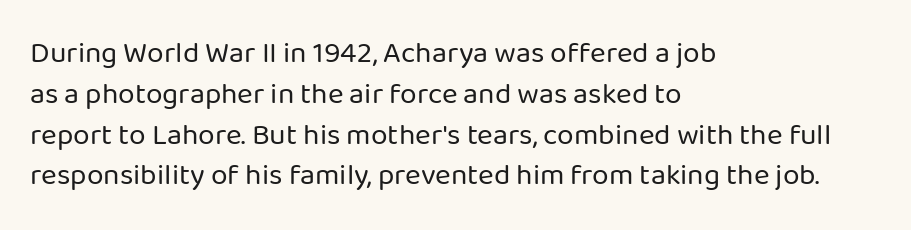
{"serif": "no", "italic": "no", "bold": "no", "weight": "regular", "width": "normal", "stroke_contrast": "low", "x_height": "medium", "monospaced": "no", "underline": "no", "align": "left", "line_spacing": "normal", "line_spacing_ratio": 1.36, "letter_spacing": "normal", "letter_spacing_em": 0.0, "glyph_px": 30}
